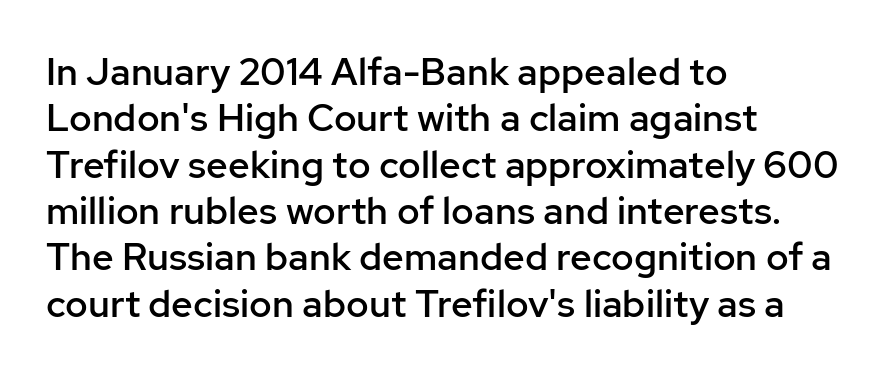
The type sits square on the baseline with zero lean. Font category for this specimen: sans-serif. Default kerning and tracking; the words read as compact shapes. Looks like regular typesetting: each glyph gets only the width it needs.
